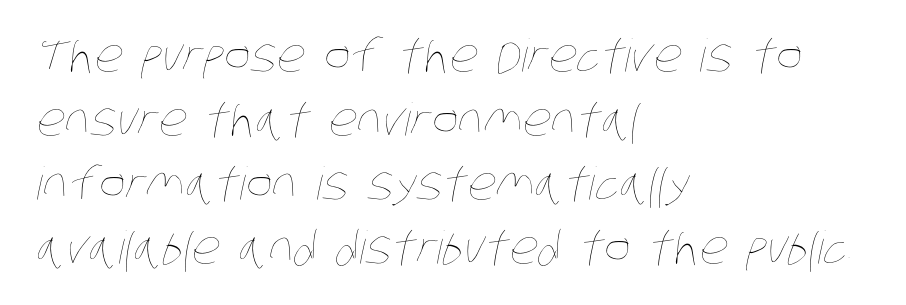
{"bold": "no", "weight": "thin", "width": "condensed", "stroke_contrast": "low", "x_height": "large", "monospaced": "no", "underline": "no", "align": "left", "line_spacing": "normal", "line_spacing_ratio": 1.42, "letter_spacing": "normal", "letter_spacing_em": 0.0, "glyph_px": 45}
